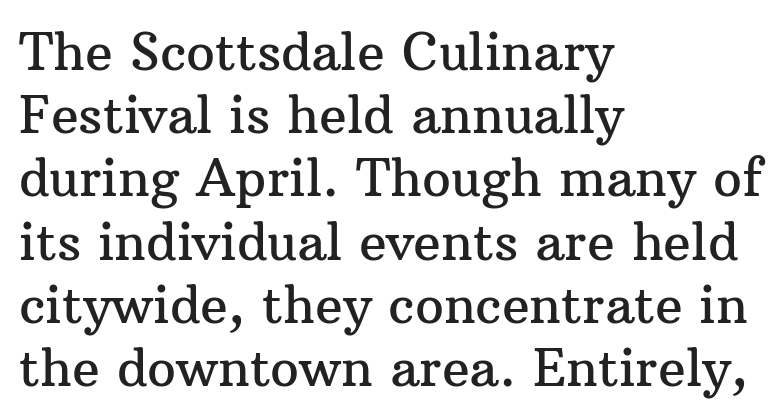
{"serif": "yes", "italic": "no", "width": "normal", "stroke_contrast": "medium", "x_height": "medium", "monospaced": "no", "underline": "no", "align": "left", "line_spacing_ratio": 1.24, "letter_spacing": "normal", "letter_spacing_em": 0.0, "glyph_px": 51}
